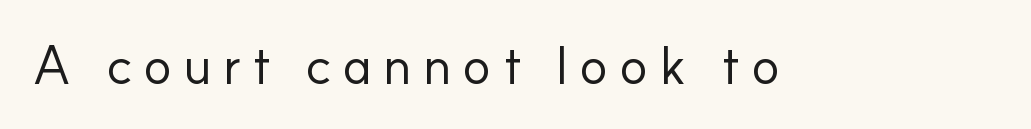
Students, note that the glyphs here are deliberately spaced far apart. Anything drawn beneath the words? Only blank space. This is sans-serif lettering, the kind often seen on screens and signage. This reads as an unemphasized weight, regular at the heaviest. Every character sits straight up, as roman type does. This sample has the flowing, uneven cadence of proportional lettering.
